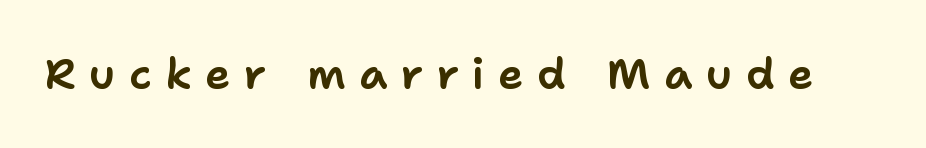
Q: Is the text italic (slanted)? A: No, it is upright.
Q: Is the typeface a serif or a sans-serif typeface? A: Sans-serif.
Q: Is the text underlined? A: No.
Q: Is the spacing between letters normal or unusually wide? A: Unusually wide.
Q: Width (condensed, normal, or wide)? A: Normal.
Q: Stroke contrast? A: Low.
Q: x-height? A: Medium.
Q: Monospaced? A: No.
